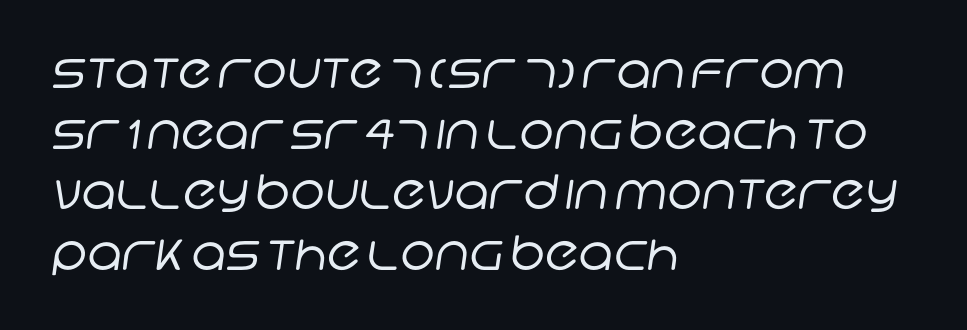
{"serif": "no", "bold": "no", "weight": "regular", "width": "normal", "stroke_contrast": "low", "x_height": "large", "monospaced": "no", "underline": "no", "align": "left", "line_spacing": "normal", "line_spacing_ratio": 1.29, "letter_spacing": "normal", "letter_spacing_em": 0.0, "glyph_px": 47}
